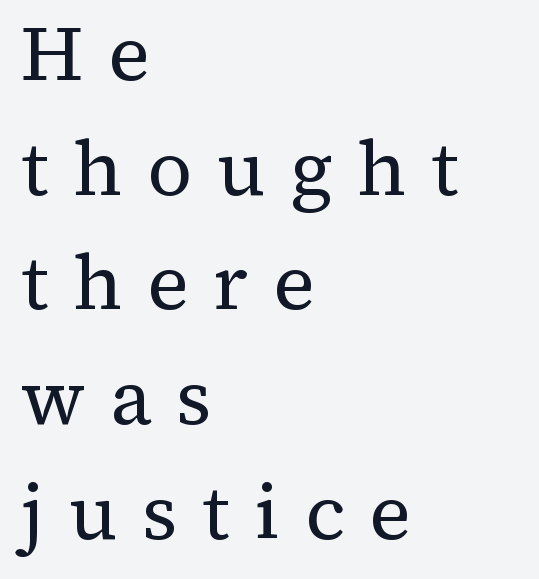
The image shows 77 px regular-weight serif type, upright; set left-aligned, normal line spacing (1.49x), unusually wide letter spacing (+0.32 em), not underlined; medium stroke contrast and a medium x-height.
